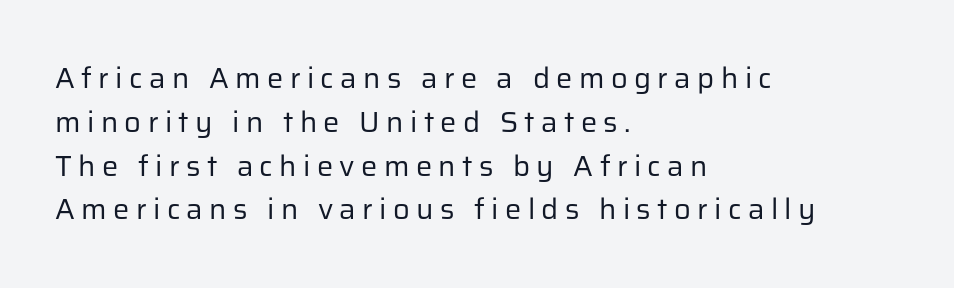
The image shows 29 px regular-weight sans-serif type, upright; set left-aligned, normal line spacing (1.51x), unusually wide letter spacing (+0.22 em), not underlined; low stroke contrast and a medium x-height.
